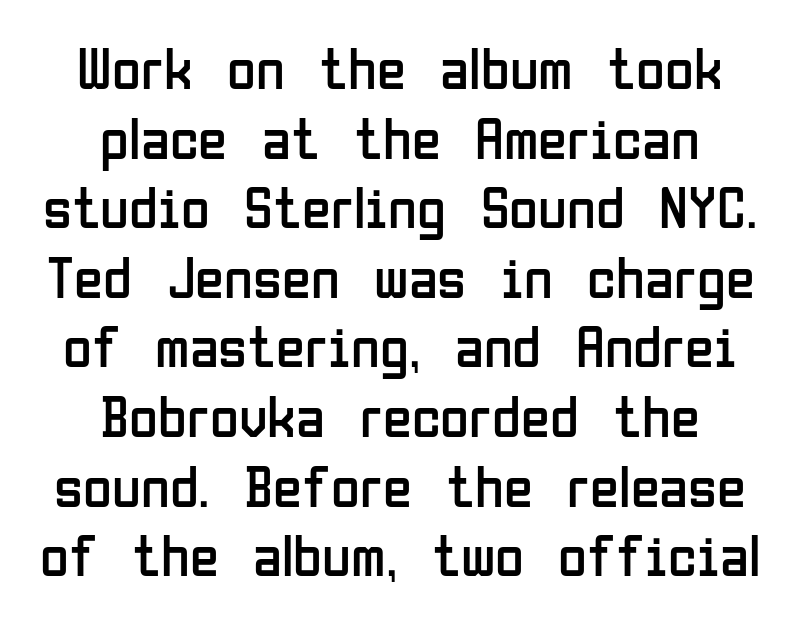
The image shows 59 px regular-weight, condensed sans-serif type, upright; set centered, line spacing 1.18x, normal letter spacing, not underlined; low stroke contrast and a medium x-height.
